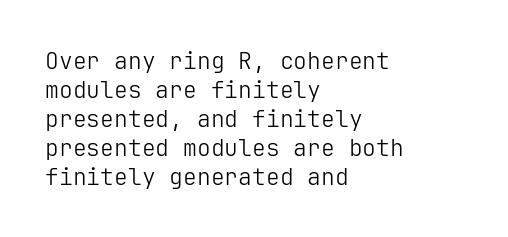
A typesetter would call this zero additional tracking. If you drew a line through each stem, it would be perfectly vertical. This block has exactly the height ordinary leading produces. Teacher's note: observe the even left margin — that is flush-left alignment. The area under the type is left untouched. This is not heavy type; no bold has been used.
